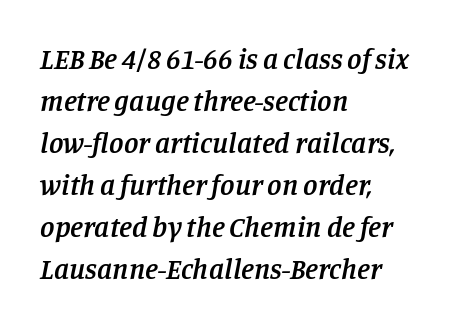
This rendering uses left alignment, leaving the right contour irregular. The letters advance in unequal steps, a hallmark of proportional type. Inter-character spacing is left at the font's built-in metrics. Is there much room between lines? A standard amount, neither cramped nor airy.
